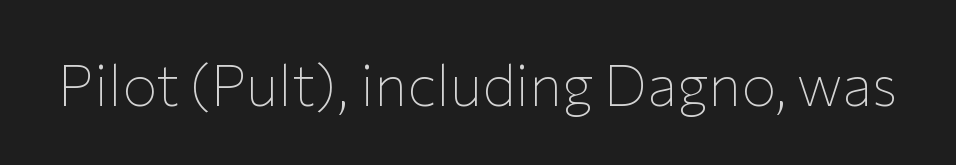
The letterforms sit shoulder to shoulder at normal distance. A bare baseline throughout the passage. The font sits on the lighter half of the weight spectrum, regular included. A typesetter would call this proportional, since set widths differ per character.
